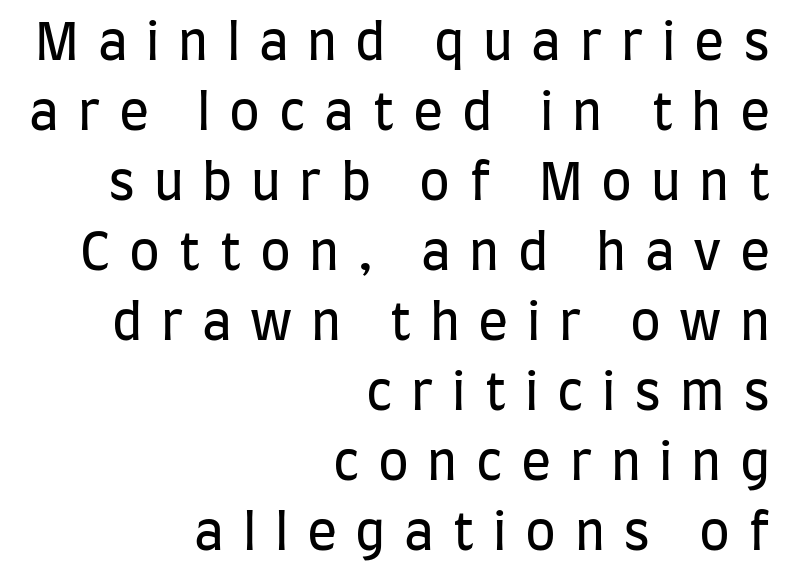
The image shows 50 px regular-weight, condensed sans-serif type, upright; set right-aligned, normal line spacing (1.4x), unusually wide letter spacing (+0.37 em), not underlined; low stroke contrast and a large x-height.
